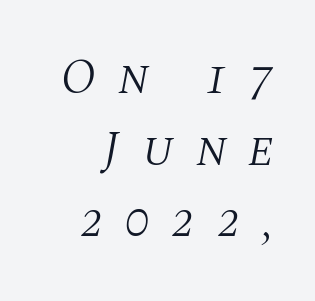
{"serif": "yes", "italic": "yes", "lean": "right", "slant_degrees": 10, "bold": "no", "weight": "light", "width": "normal", "stroke_contrast": "medium", "x_height": "large", "monospaced": "no", "underline": "no", "align": "right", "line_spacing": "normal", "line_spacing_ratio": 1.46, "letter_spacing": "wide", "letter_spacing_em": 0.43, "glyph_px": 49}
